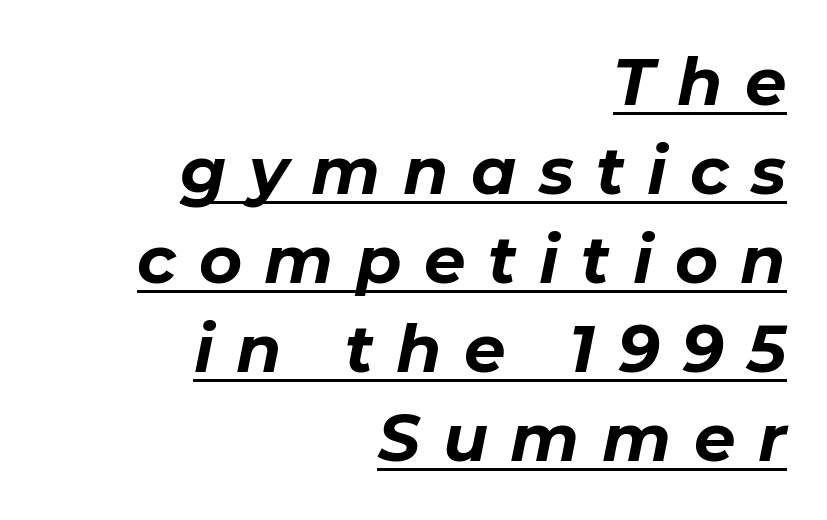
Q: Is the text bold? A: Yes.
Q: Is the text italic (slanted)? A: Yes, it leans right by about 11 degrees.
Q: Is the text underlined? A: Yes.
Q: How is the paragraph aligned? A: Right-aligned.
Q: Is the spacing between letters normal or unusually wide? A: Unusually wide.
Q: Is the spacing between lines tight, normal or loose? A: Normal.
Q: Width (condensed, normal, or wide)? A: Normal.
Q: Stroke contrast? A: Low.
Q: x-height? A: Medium.
Q: Monospaced? A: No.
